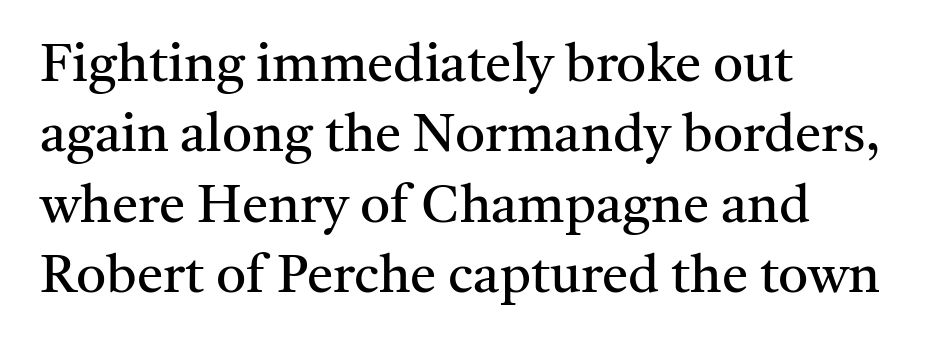
This sample uses an upright cut, with every glyph sitting square on the baseline. Students, observe: this is what conventionally led text looks like. Serif or sans? Serif — the stroke terminals have little feet. A typesetter would call this proportional, since set widths differ per character. The zone under the glyphs is completely vacant.
